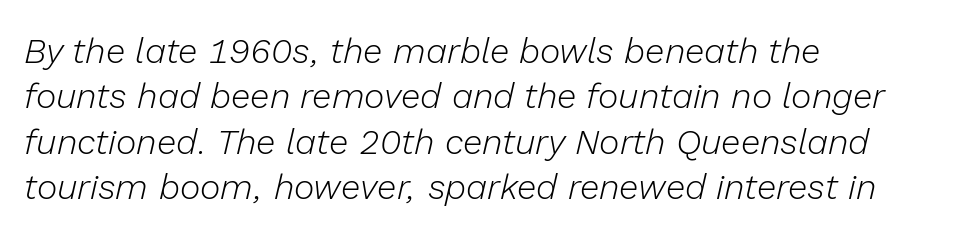
Q: Is the text bold? A: No.
Q: Is the text italic (slanted)? A: Yes, it leans right by about 13 degrees.
Q: Is the text underlined? A: No.
Q: How is the paragraph aligned? A: Left-aligned.
Q: Is the spacing between letters normal or unusually wide? A: Normal.
Q: Is the spacing between lines tight, normal or loose? A: Normal.
Q: Width (condensed, normal, or wide)? A: Normal.
Q: Stroke contrast? A: Low.
Q: x-height? A: Medium.
Q: Monospaced? A: No.
